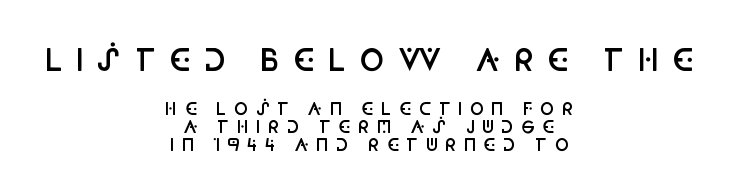
Q: Is the text bold? A: Semi-bold.
Q: Is the text italic (slanted)? A: No, it is upright.
Q: Is the typeface a serif or a sans-serif typeface? A: Sans-serif.
Q: Is the text underlined? A: No.
Q: How is the paragraph aligned? A: Centered.
Q: Is the spacing between letters normal or unusually wide? A: Unusually wide.
Q: Is the spacing between lines tight, normal or loose? A: Tight.
Q: Which block of text is set in a larger size, the first (top) or the second (bottom)? A: The first (top) one.
Q: Width (condensed, normal, or wide)? A: Condensed.
Q: Stroke contrast? A: Low.
Q: x-height? A: Large.
Q: Monospaced? A: No.
